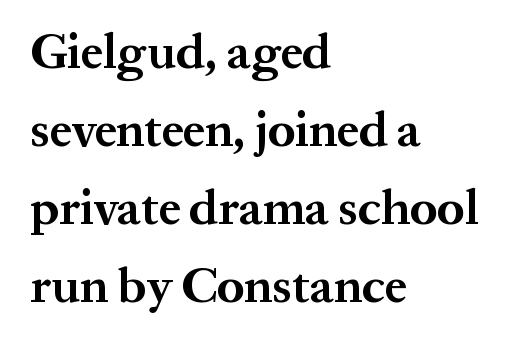
The image shows 49 px bold serif type, upright; set left-aligned, normal line spacing (1.59x), normal letter spacing, not underlined; medium stroke contrast and a medium x-height.
